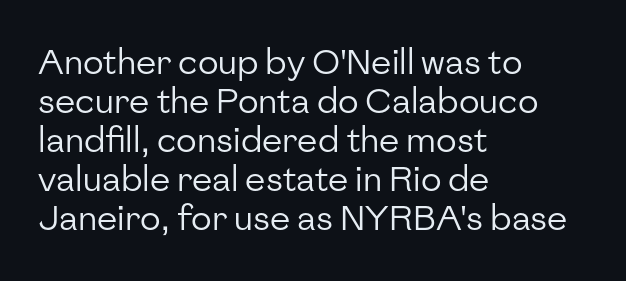
The image shows 34 px regular-weight sans-serif type, upright; set left-aligned, tight line spacing (1.15x), normal letter spacing, not underlined; low stroke contrast and a medium x-height.
